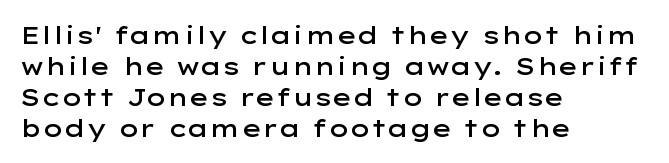
The image shows 24 px text type, upright; set left-aligned, normal line spacing (1.29x), normal letter spacing, not underlined.
